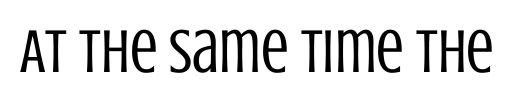
The image shows 62 px regular-weight, condensed sans-serif type, upright; set normal letter spacing, not underlined; low stroke contrast and a large x-height.
